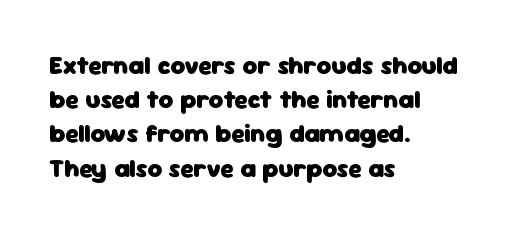
Q: Is the text bold? A: Yes.
Q: Is the text italic (slanted)? A: No, it is upright.
Q: Is the text underlined? A: No.
Q: How is the paragraph aligned? A: Left-aligned.
Q: Is the spacing between letters normal or unusually wide? A: Normal.
Q: Is the spacing between lines tight, normal or loose? A: Normal.
